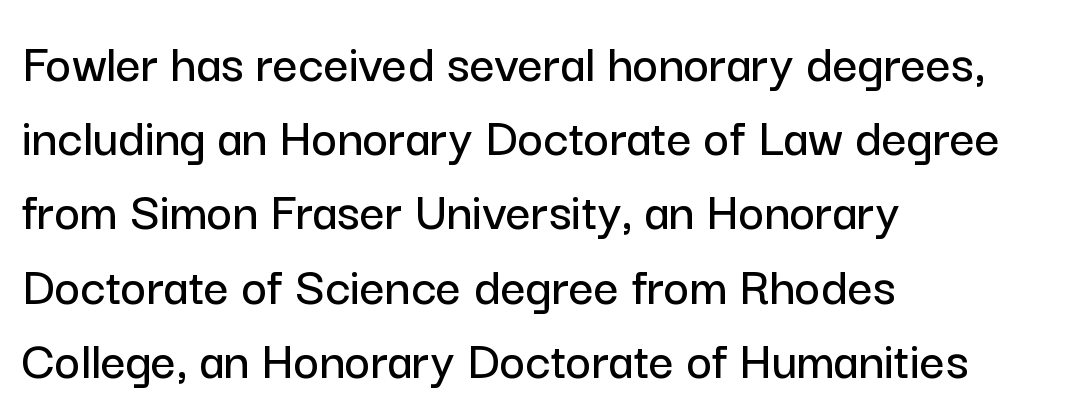
The image shows 55 px sans-serif type, upright; set left-aligned, normal line spacing (1.35x), normal letter spacing, not underlined; low stroke contrast and a medium x-height.
